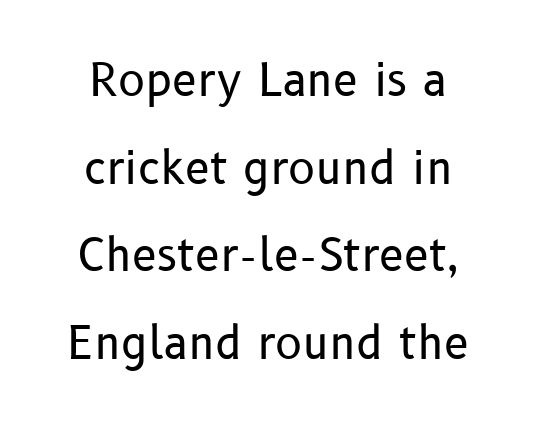
The image shows 45 px regular-weight sans-serif type, upright; set loose line spacing (1.95x), normal letter spacing, not underlined; low stroke contrast and a medium x-height.
